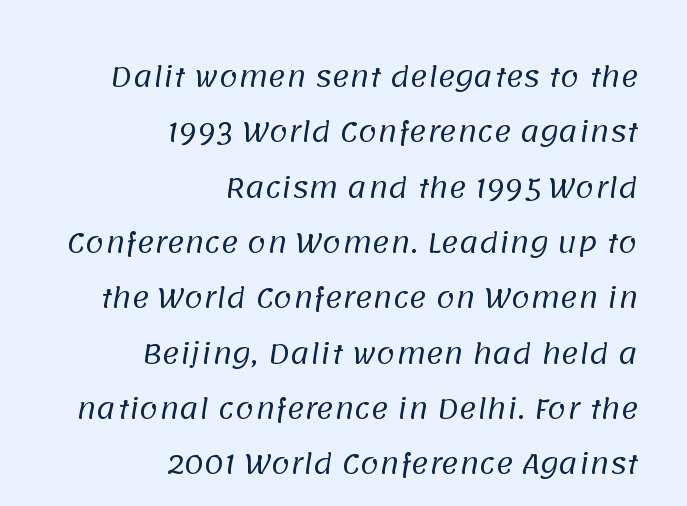
Q: Is the text bold? A: No.
Q: Is the text underlined? A: No.
Q: How is the paragraph aligned? A: Right-aligned.
Q: Is the spacing between letters normal or unusually wide? A: Normal.
Q: Is the spacing between lines tight, normal or loose? A: Loose.
